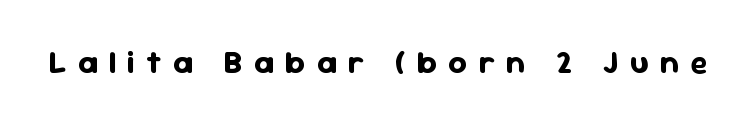
Q: Is the text bold? A: Yes.
Q: Is the text italic (slanted)? A: No, it is upright.
Q: Is the typeface a serif or a sans-serif typeface? A: Sans-serif.
Q: Is the text underlined? A: No.
Q: Is the spacing between letters normal or unusually wide? A: Unusually wide.
Q: Width (condensed, normal, or wide)? A: Normal.
Q: Stroke contrast? A: Low.
Q: x-height? A: Medium.
Q: Monospaced? A: No.
